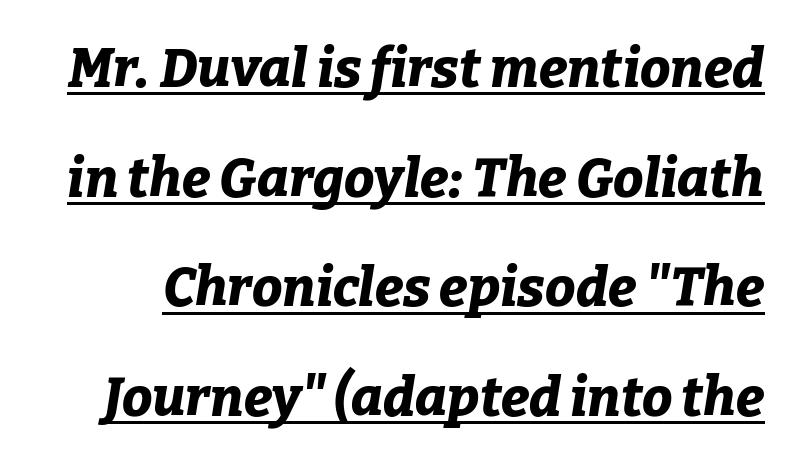
The image shows 54 px bold type, italic (leaning right); set loose line spacing (2.03x), normal letter spacing, underlined; low stroke contrast and a medium x-height.
